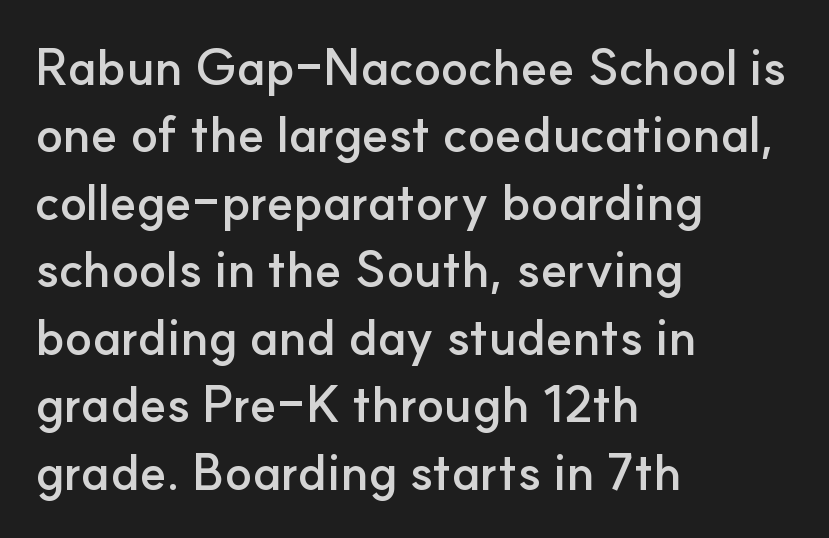
The image shows 50 px semibold sans-serif type, upright; set left-aligned, normal line spacing (1.35x), normal letter spacing, not underlined; low stroke contrast and a small x-height.
